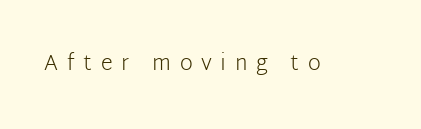
The image shows 22 px text type, upright; set unusually wide letter spacing (+0.39 em), not underlined.
